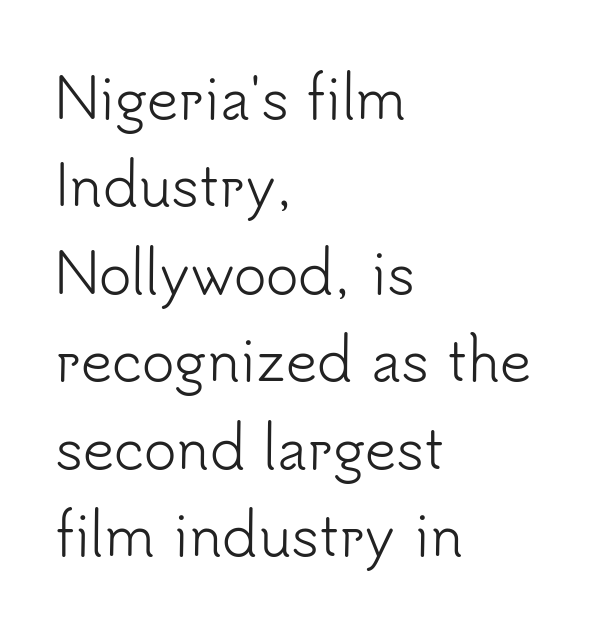
{"serif": "no", "italic": "no", "bold": "no", "weight": "light", "width": "normal", "stroke_contrast": "low", "x_height": "small", "monospaced": "no", "underline": "no", "align": "left", "line_spacing": "normal", "line_spacing_ratio": 1.59, "letter_spacing": "normal", "letter_spacing_em": 0.0, "glyph_px": 55}
